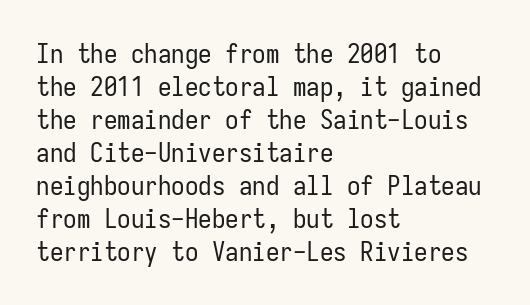
The image shows 27 px text type, upright; set left-aligned, line spacing 1.22x, normal letter spacing, not underlined.
